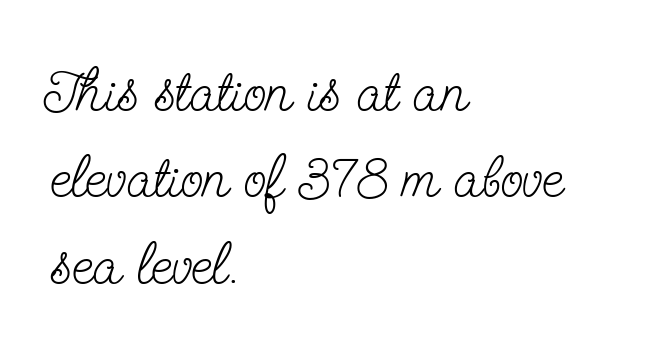
{"serif": "yes", "bold": "no", "weight": "light", "width": "condensed", "stroke_contrast": "low", "x_height": "small", "monospaced": "no", "underline": "no", "align": "left", "line_spacing": "normal", "line_spacing_ratio": 1.44, "letter_spacing": "normal", "letter_spacing_em": 0.0, "glyph_px": 60}
